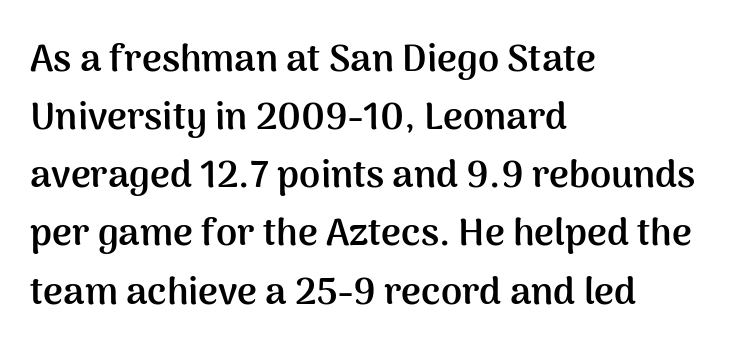
Q: Is the text bold? A: Yes.
Q: Is the text italic (slanted)? A: No, it is upright.
Q: Is the typeface a serif or a sans-serif typeface? A: Sans-serif.
Q: Is the text underlined? A: No.
Q: How is the paragraph aligned? A: Left-aligned.
Q: Is the spacing between letters normal or unusually wide? A: Normal.
Q: Is the spacing between lines tight, normal or loose? A: Normal.
Q: Width (condensed, normal, or wide)? A: Normal.
Q: Stroke contrast? A: Medium.
Q: x-height? A: Medium.
Q: Monospaced? A: No.
